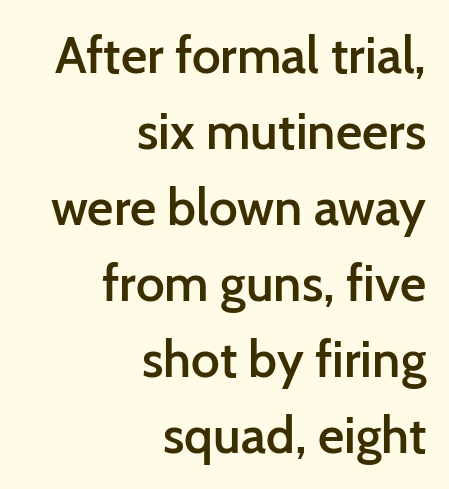
Q: Is the text bold? A: Semi-bold.
Q: Is the text italic (slanted)? A: No, it is upright.
Q: Is the typeface a serif or a sans-serif typeface? A: Sans-serif.
Q: Is the text underlined? A: No.
Q: How is the paragraph aligned? A: Right-aligned.
Q: Is the spacing between letters normal or unusually wide? A: Normal.
Q: Is the spacing between lines tight, normal or loose? A: Normal.
Q: Width (condensed, normal, or wide)? A: Normal.
Q: Stroke contrast? A: Low.
Q: x-height? A: Medium.
Q: Monospaced? A: No.
